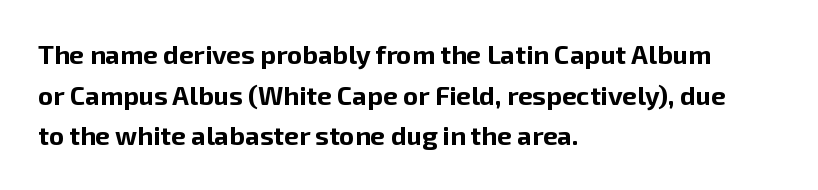
{"italic": "no", "bold": "yes", "underline": "no", "align": "left", "line_spacing": "normal", "line_spacing_ratio": 1.56, "letter_spacing": "normal", "letter_spacing_em": 0.0, "glyph_px": 26}
